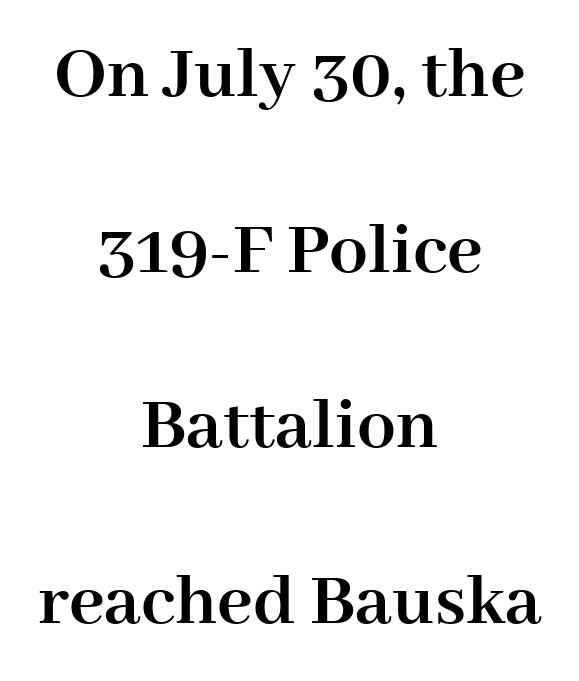
Q: Is the text bold? A: Yes.
Q: Is the text italic (slanted)? A: No, it is upright.
Q: Is the typeface a serif or a sans-serif typeface? A: Serif.
Q: Is the text underlined? A: No.
Q: How is the paragraph aligned? A: Centered.
Q: Is the spacing between letters normal or unusually wide? A: Normal.
Q: Is the spacing between lines tight, normal or loose? A: Loose.
Q: Width (condensed, normal, or wide)? A: Normal.
Q: Stroke contrast? A: High.
Q: x-height? A: Medium.
Q: Monospaced? A: No.
